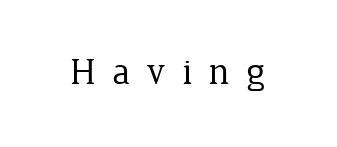
{"serif": "yes", "italic": "no", "bold": "no", "weight": "regular", "width": "normal", "stroke_contrast": "low", "x_height": "medium", "monospaced": "no", "underline": "no", "letter_spacing": "wide", "letter_spacing_em": 0.44, "glyph_px": 38}
